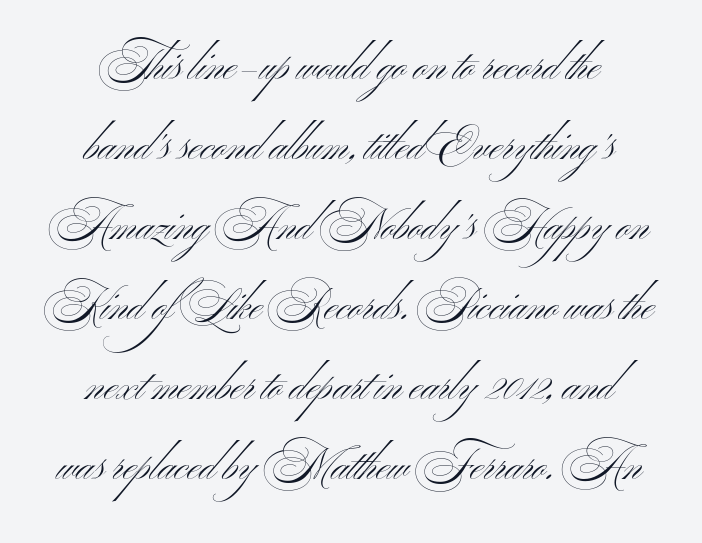
{"serif": "no", "bold": "no", "weight": "light", "width": "wide", "stroke_contrast": "medium", "x_height": "small", "monospaced": "no", "underline": "no", "align": "center", "line_spacing_ratio": 1.86, "letter_spacing": "normal", "letter_spacing_em": 0.0, "glyph_px": 43}
